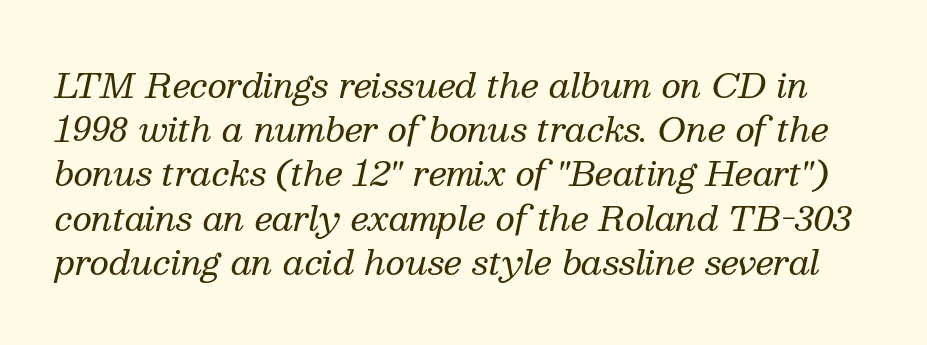
{"serif": "yes", "italic": "yes", "lean": "right", "slant_degrees": 13, "bold": "no", "weight": "regular", "width": "normal", "stroke_contrast": "medium", "x_height": "medium", "monospaced": "no", "underline": "no", "line_spacing": "normal", "line_spacing_ratio": 1.3, "letter_spacing": "normal", "letter_spacing_em": 0.0, "glyph_px": 34}
